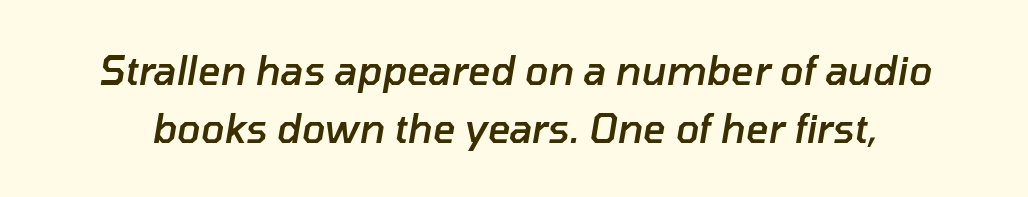
Caption: standard tracking, unaltered. Think of a printed novel: that variable character pitch is what you see here. Horizontal bands of white between lines are of average thickness. The face used here has a pronounced slope to its letters.
